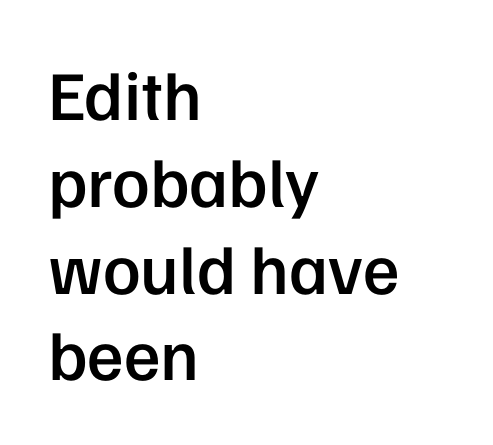
The image shows 70 px semibold sans-serif type, upright; set left-aligned, line spacing 1.24x, normal letter spacing, not underlined; low stroke contrast and a medium x-height.
